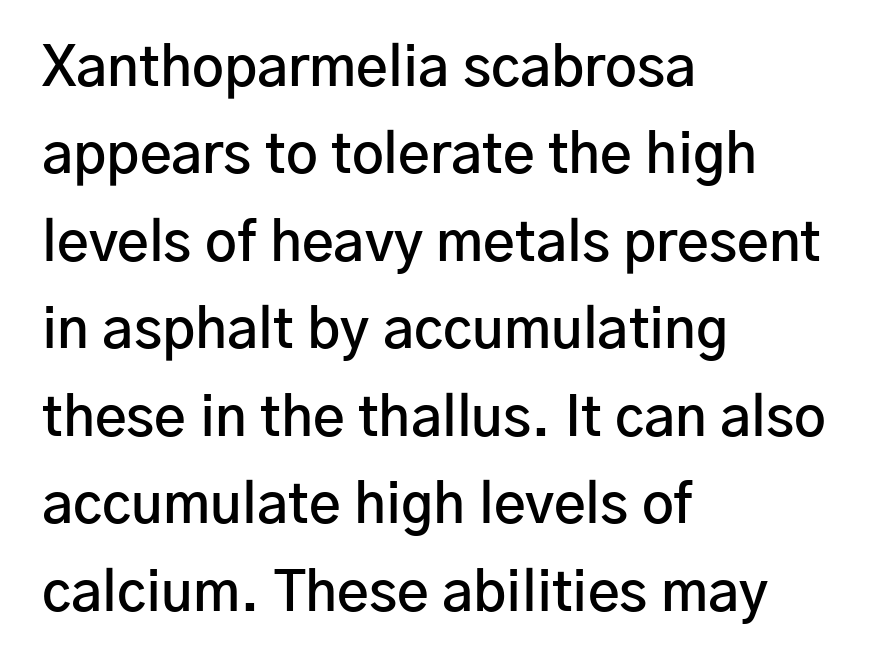
The image shows 55 px semibold sans-serif type, upright; set left-aligned, normal line spacing (1.59x), normal letter spacing, not underlined; low stroke contrast and a medium x-height.
